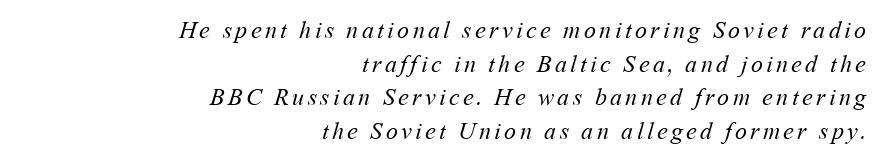
Compared with a flush-left layout, this one pins lines to the opposite, right side. Evenly set lines give the paragraph a standard silhouette. Unbolded letterforms with no extra heft. Quick note: underline off.
